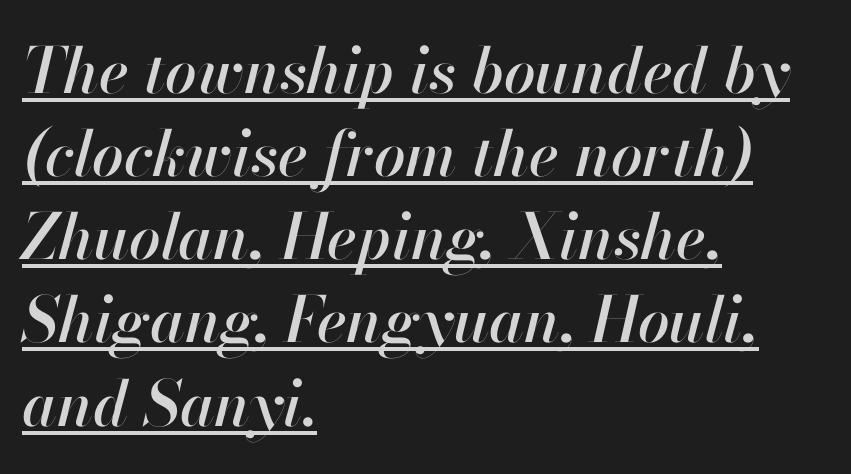
The passage shown stacks its lines at a standard gap. Looks like someone drew a line under every word here. Here the designer chose a conventional face with non-uniform glyph widths. These lines keep a tight, regular rhythm from letter to letter.
